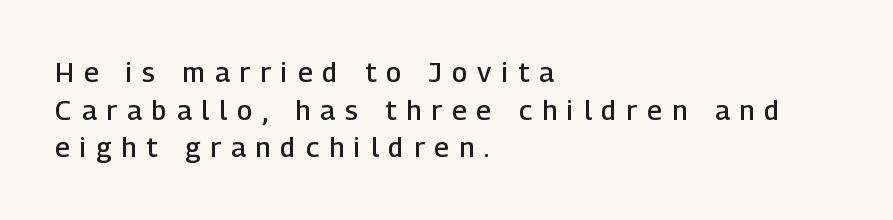
The image shows 27 px text type, upright; set left-aligned, normal line spacing (1.39x), unusually wide letter spacing (+0.38 em), not underlined.
